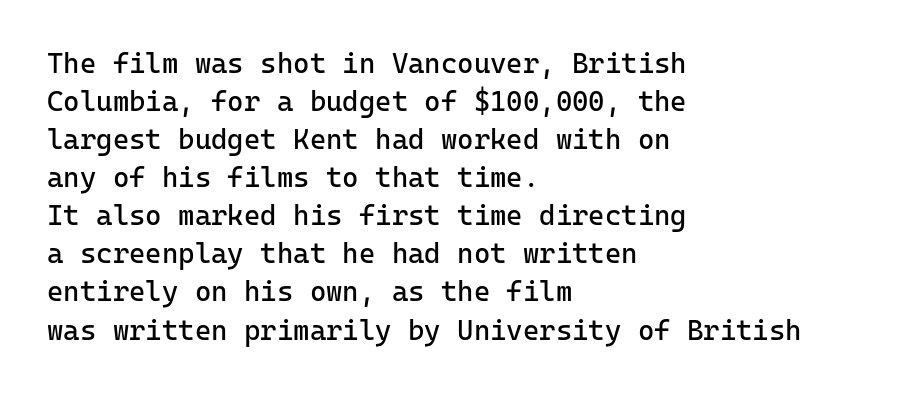
Q: Is the text bold? A: No.
Q: Is the text italic (slanted)? A: No, it is upright.
Q: Is the typeface a serif or a sans-serif typeface? A: Sans-serif.
Q: Is the text underlined? A: No.
Q: How is the paragraph aligned? A: Left-aligned.
Q: Is the spacing between letters normal or unusually wide? A: Normal.
Q: Is the spacing between lines tight, normal or loose? A: Normal.
Q: Width (condensed, normal, or wide)? A: Normal.
Q: Stroke contrast? A: Low.
Q: x-height? A: Medium.
Q: Monospaced? A: Yes.
